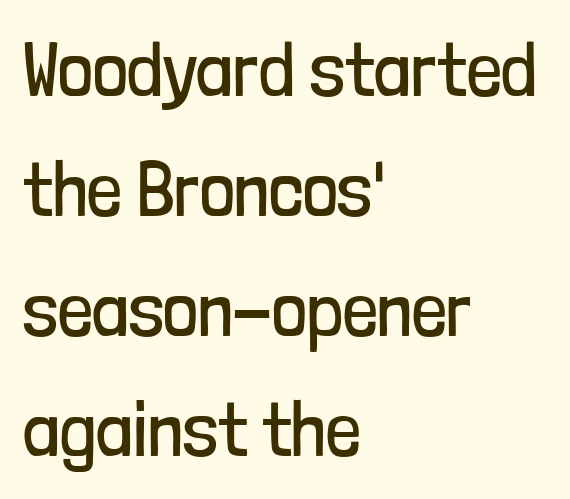
Clear beneath every line of the passage. What's the leading like? Ordinary, nothing unusual. Characters remain perfectly vertical along every line. The face used here is a sans, in the tradition of grotesques and geometrics.
